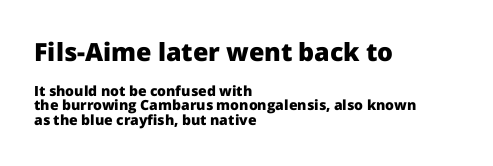
{"italic": "no", "bold": "yes", "underline": "no", "align": "left", "line_spacing": "tight", "line_spacing_ratio": 1.03, "letter_spacing": "normal", "letter_spacing_em": 0.0, "larger_block": "first", "size_ratio": 1.79, "glyph_px": 25}
